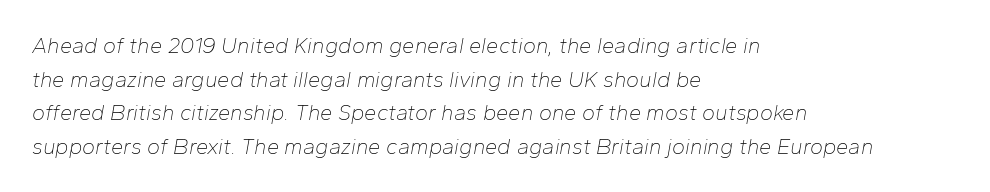
The passage shown is not underscored anywhere. When letters slant like this, we call the style italic. Normally led — the rows are evenly, conventionally spaced. Heaviness? Minimal to ordinary, like unemphasized prose.
